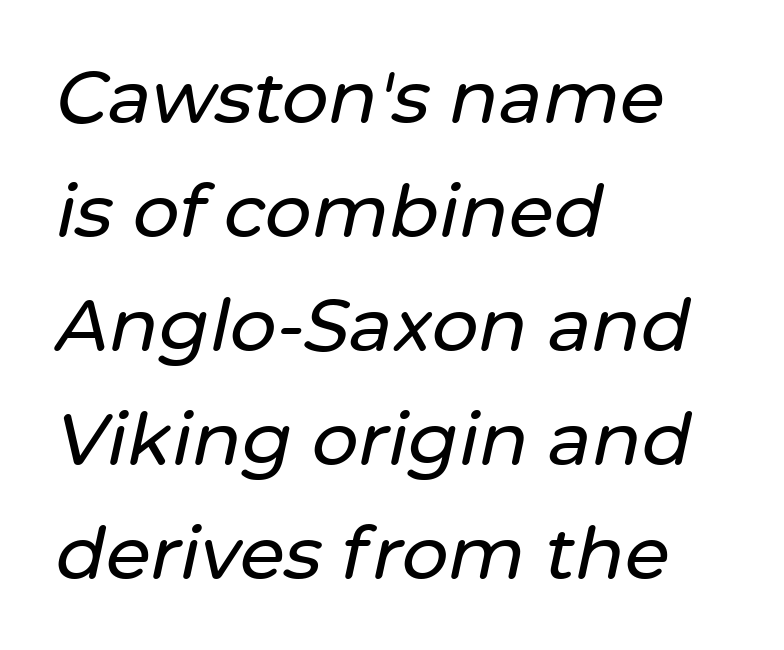
{"italic": "yes", "lean": "right", "slant_degrees": 12, "width": "normal", "stroke_contrast": "low", "x_height": "medium", "monospaced": "no", "underline": "no", "align": "left", "line_spacing": "normal", "line_spacing_ratio": 1.56, "letter_spacing": "normal", "letter_spacing_em": 0.0, "glyph_px": 73}
